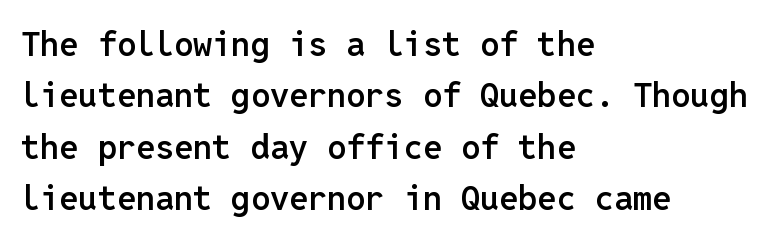
Q: Is the text bold? A: Semi-bold.
Q: Is the text italic (slanted)? A: No, it is upright.
Q: Is the typeface a serif or a sans-serif typeface? A: Sans-serif.
Q: Is the text underlined? A: No.
Q: How is the paragraph aligned? A: Left-aligned.
Q: Is the spacing between letters normal or unusually wide? A: Normal.
Q: Is the spacing between lines tight, normal or loose? A: Normal.
Q: Width (condensed, normal, or wide)? A: Normal.
Q: Stroke contrast? A: Low.
Q: x-height? A: Medium.
Q: Monospaced? A: Yes.
